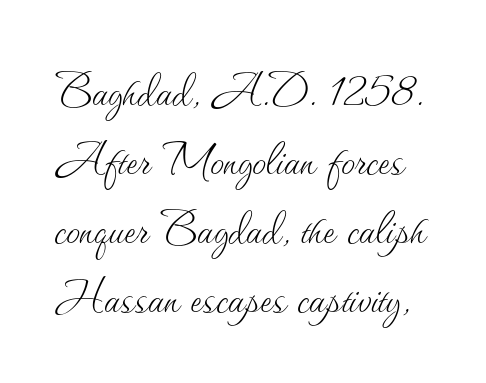
Q: Is the text bold? A: No.
Q: Is the text italic (slanted)? A: Yes.
Q: Is the text underlined? A: No.
Q: Is the spacing between letters normal or unusually wide? A: Normal.
Q: Width (condensed, normal, or wide)? A: Normal.
Q: Stroke contrast? A: Medium.
Q: x-height? A: Small.
Q: Monospaced? A: No.
